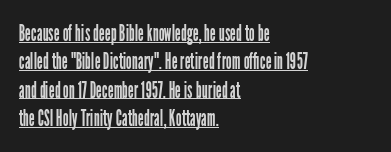
The image shows 23 px text type, upright; set left-aligned, line spacing 1.23x, normal letter spacing, underlined.
